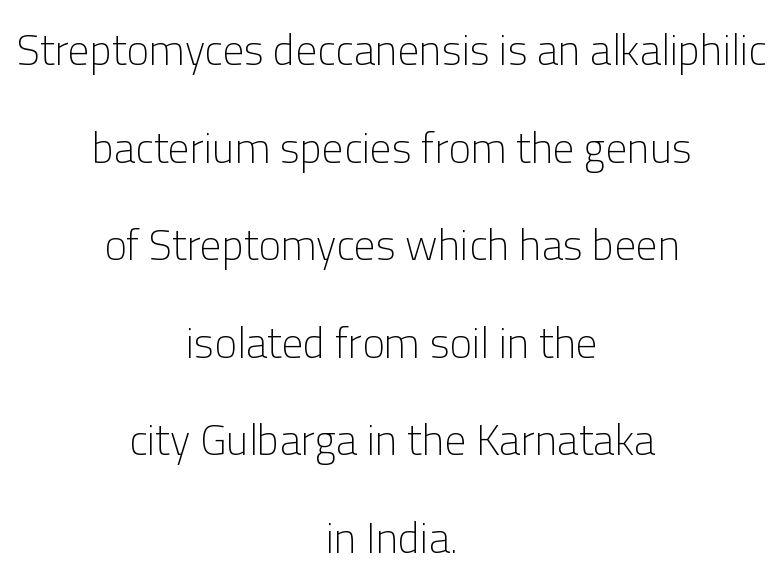
The image shows 43 px light sans-serif type, upright; set centered, loose line spacing (2.27x), normal letter spacing, not underlined; low stroke contrast and a medium x-height.
